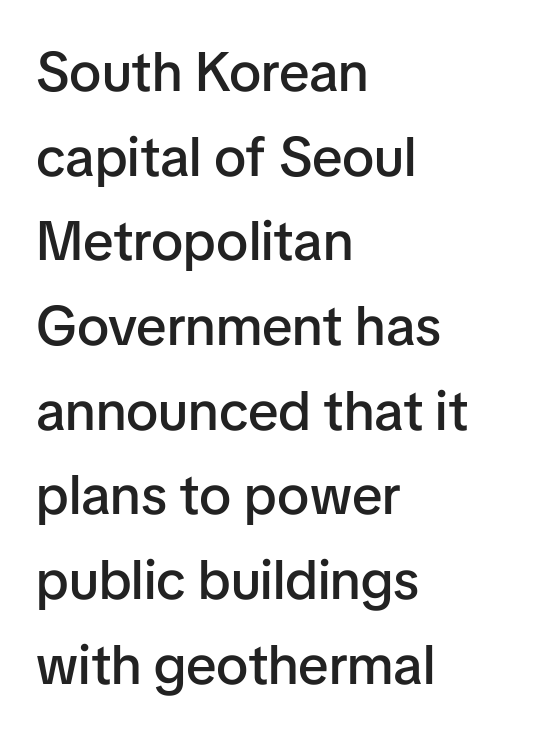
The rag falls on the right side of this text block. Strokes here are thickened, but only to semibold level. No italicization has been applied; the sample stays upright. Successive baselines arrive at the customary interval. You could not count columns in this text — the font is proportionally spaced.
